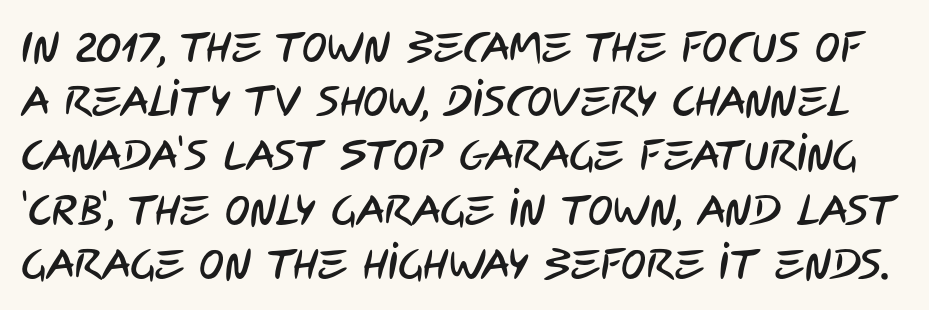
Is this a sans? Yes — the strokes have no serifs. Default kerning and tracking; the words read as compact shapes. Glance below the letters and you will spot only blank space. The lines sit at an ordinary, default distance from one another. Spacing verdict: proportional, widths tailored to each character.
